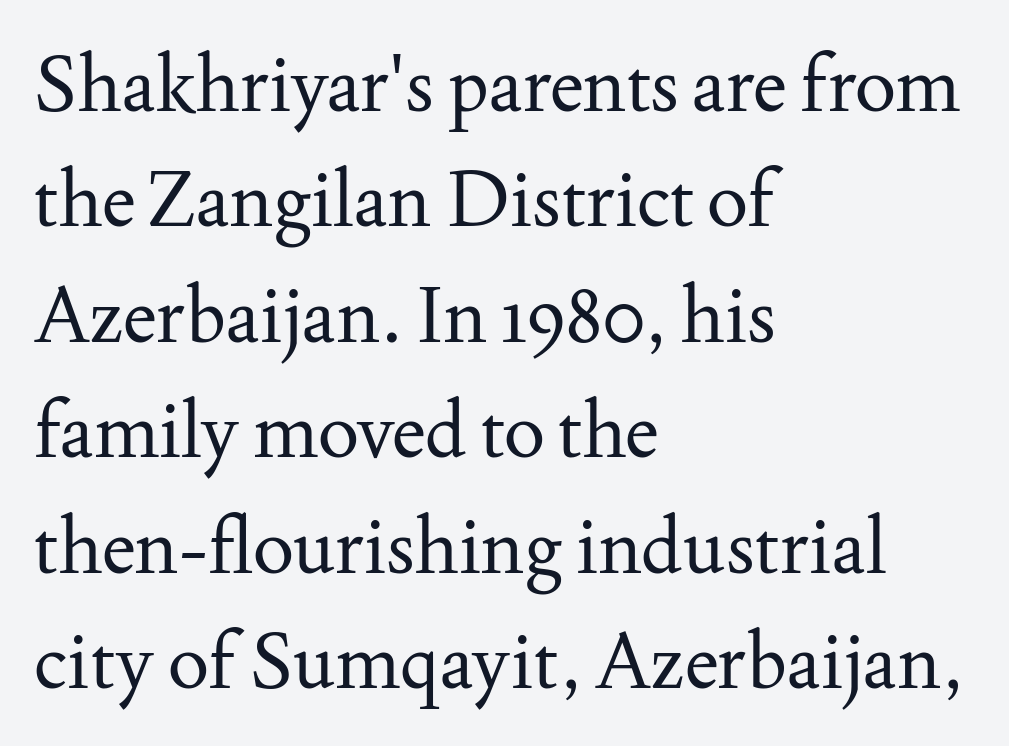
Q: Is the text bold? A: No.
Q: Is the text italic (slanted)? A: No, it is upright.
Q: Is the typeface a serif or a sans-serif typeface? A: Serif.
Q: Is the text underlined? A: No.
Q: How is the paragraph aligned? A: Left-aligned.
Q: Is the spacing between letters normal or unusually wide? A: Normal.
Q: Is the spacing between lines tight, normal or loose? A: Normal.
Q: Width (condensed, normal, or wide)? A: Normal.
Q: Stroke contrast? A: Medium.
Q: x-height? A: Small.
Q: Monospaced? A: No.
